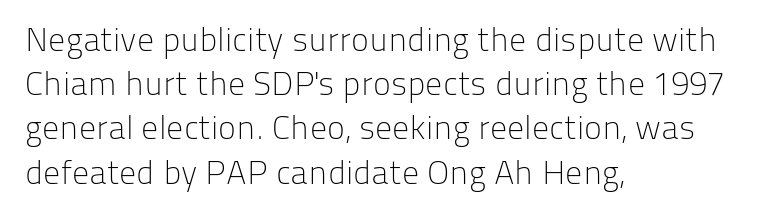
Q: Is the text bold? A: No.
Q: Is the text italic (slanted)? A: No, it is upright.
Q: Is the typeface a serif or a sans-serif typeface? A: Sans-serif.
Q: Is the text underlined? A: No.
Q: How is the paragraph aligned? A: Left-aligned.
Q: Is the spacing between letters normal or unusually wide? A: Normal.
Q: Is the spacing between lines tight, normal or loose? A: Normal.
Q: Width (condensed, normal, or wide)? A: Normal.
Q: Stroke contrast? A: Low.
Q: x-height? A: Medium.
Q: Monospaced? A: No.
